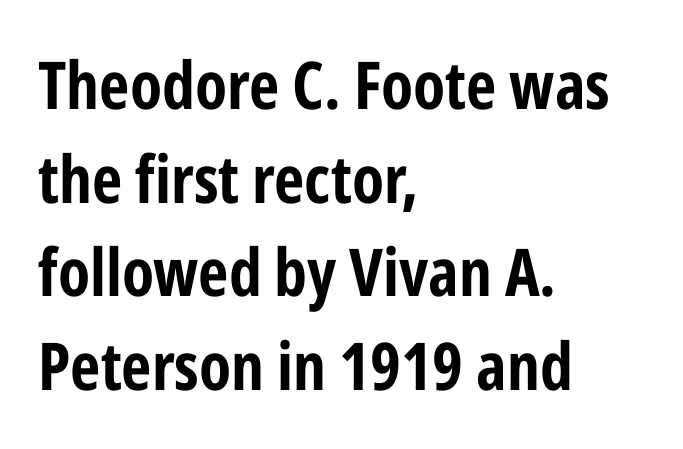
{"serif": "no", "italic": "no", "bold": "yes", "weight": "bold", "width": "condensed", "stroke_contrast": "low", "x_height": "medium", "monospaced": "no", "underline": "no", "align": "left", "line_spacing": "normal", "line_spacing_ratio": 1.42, "letter_spacing": "normal", "letter_spacing_em": 0.0, "glyph_px": 66}
